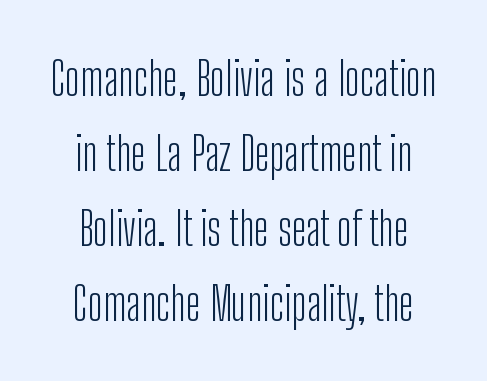
Stroke mass is kept to a normal reading level or below. This sample uses a sans-serif face. Posture: upright roman. Quick note: underline off. Character widths vary here, with narrow letters taking less room than wide ones.
